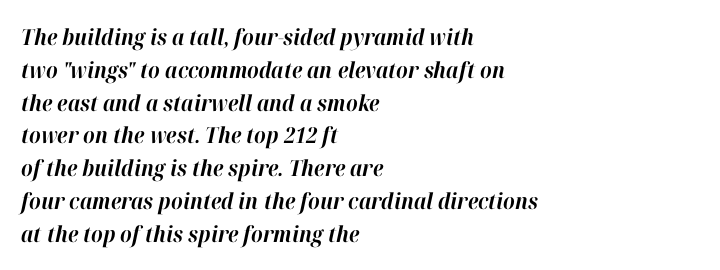
{"italic": "yes", "lean": "right", "slant_degrees": 12, "bold": "yes", "underline": "no", "align": "left", "line_spacing": "normal", "line_spacing_ratio": 1.49, "letter_spacing": "normal", "letter_spacing_em": 0.0, "glyph_px": 22}
